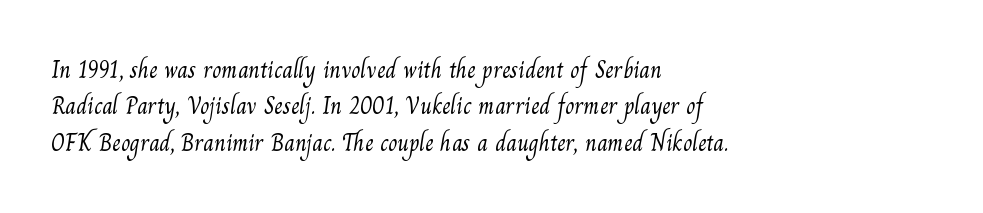
{"bold": "no", "underline": "no", "align": "left", "line_spacing": "normal", "line_spacing_ratio": 1.52, "letter_spacing": "normal", "letter_spacing_em": 0.0, "glyph_px": 24}
